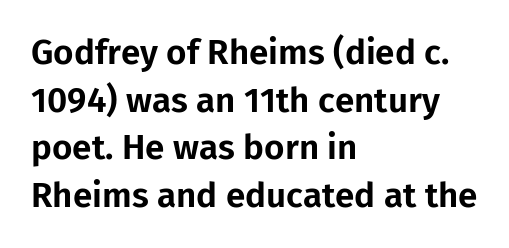
The image shows 35 px sans-serif type, upright; set left-aligned, normal line spacing (1.36x), normal letter spacing, not underlined; low stroke contrast and a medium x-height.
